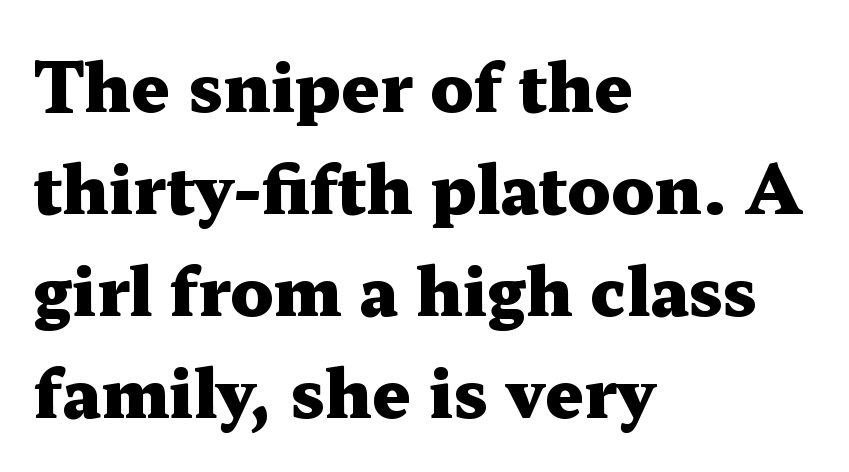
{"serif": "yes", "italic": "no", "bold": "yes", "weight": "heavy", "width": "wide", "stroke_contrast": "medium", "x_height": "medium", "monospaced": "no", "underline": "no", "align": "left", "line_spacing": "normal", "line_spacing_ratio": 1.52, "letter_spacing": "normal", "letter_spacing_em": 0.0, "glyph_px": 67}
